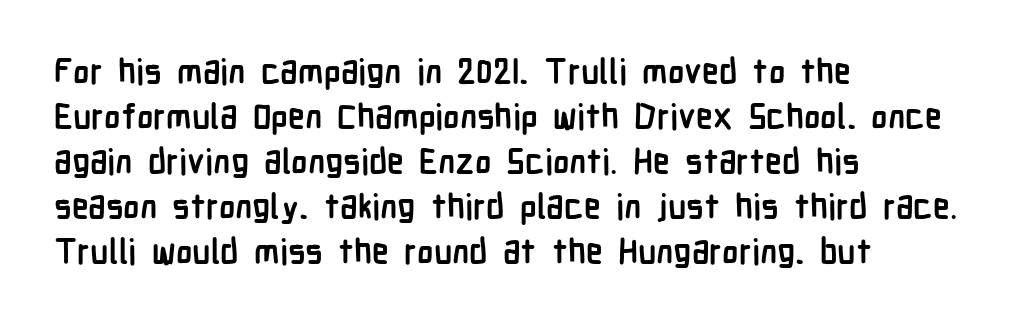
The rendering uses a bold face; every stroke is thick and dark. The zone under the glyphs is completely vacant. I'd call this a sans setting — the letters go barefoot. Inter-character spacing is left at the font's built-in metrics.
